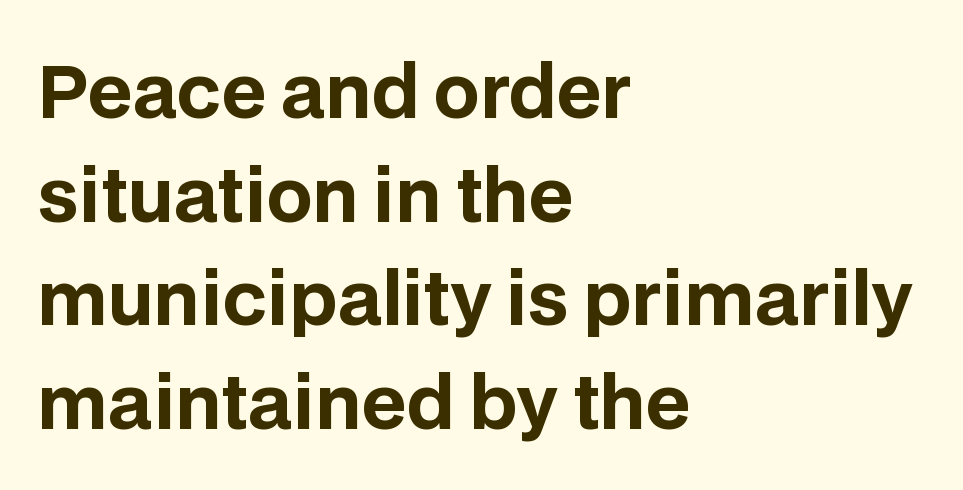
{"serif": "no", "italic": "no", "bold": "yes", "weight": "bold", "width": "normal", "stroke_contrast": "low", "x_height": "large", "monospaced": "no", "underline": "no", "align": "left", "line_spacing": "normal", "line_spacing_ratio": 1.44, "letter_spacing": "normal", "letter_spacing_em": 0.0, "glyph_px": 72}
